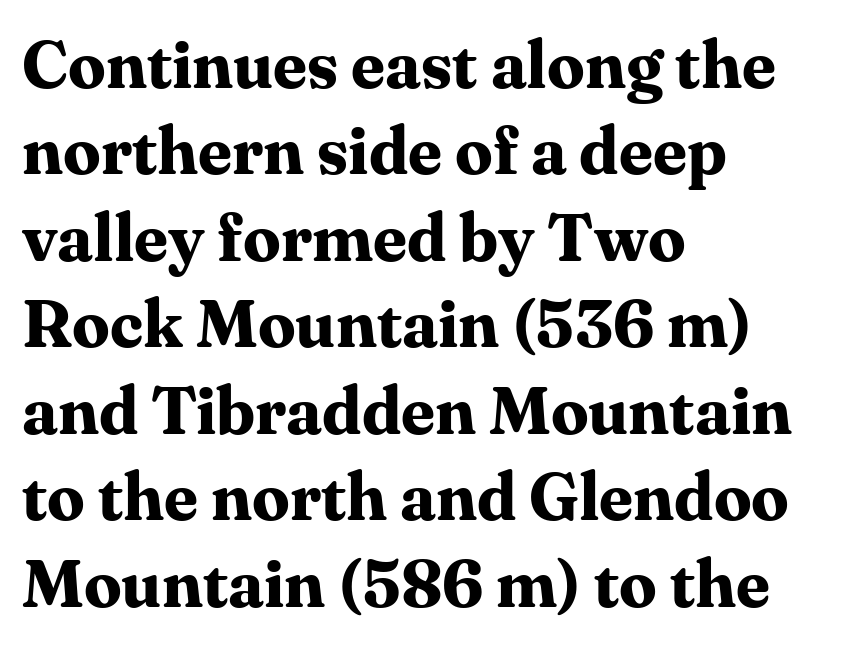
Q: Is the text bold? A: Yes.
Q: Is the text italic (slanted)? A: No, it is upright.
Q: Is the typeface a serif or a sans-serif typeface? A: Serif.
Q: Is the text underlined? A: No.
Q: How is the paragraph aligned? A: Left-aligned.
Q: Is the spacing between letters normal or unusually wide? A: Normal.
Q: Is the spacing between lines tight, normal or loose? A: Normal.
Q: Width (condensed, normal, or wide)? A: Normal.
Q: Stroke contrast? A: Medium.
Q: x-height? A: Medium.
Q: Monospaced? A: No.
